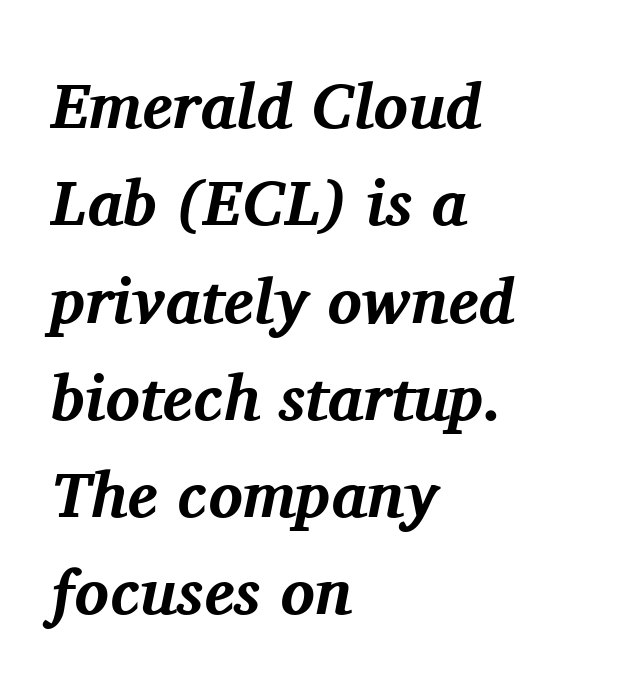
The image shows 64 px bold serif type, italic (leaning right); set left-aligned, normal line spacing (1.52x), normal letter spacing, not underlined; medium stroke contrast and a medium x-height.
